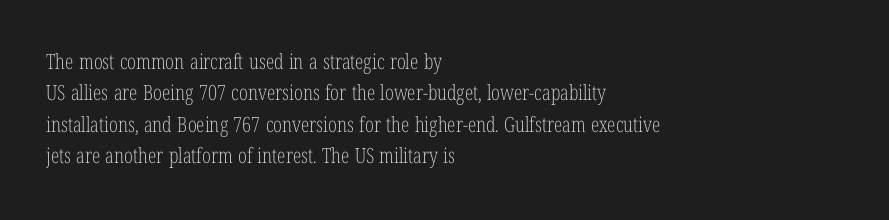
Ordinary non-slanted type is in use. Honestly, the row spacing looks completely unremarkable. These lines keep a tight, regular rhythm from letter to letter. These lines stack with their left ends in a neat column.
